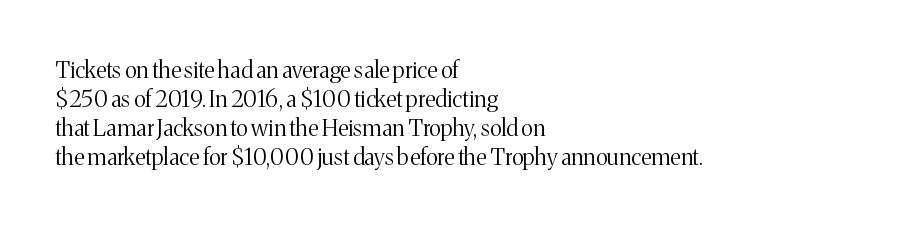
The image shows 23 px text type, upright; set left-aligned, normal line spacing (1.26x), normal letter spacing, not underlined.
